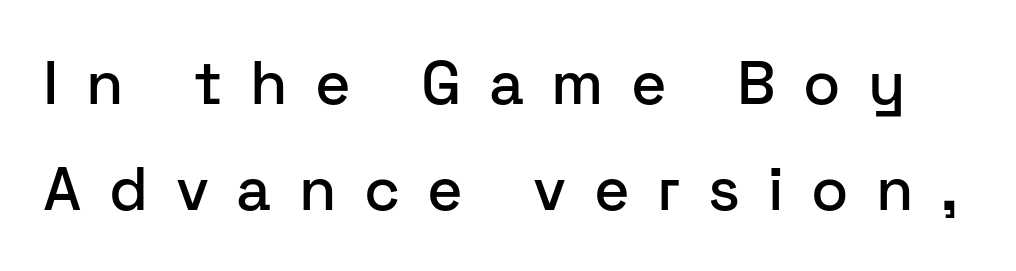
The image shows 61 px sans-serif type, upright; set line spacing 1.73x, unusually wide letter spacing (+0.45 em), not underlined; low stroke contrast and a medium x-height.
